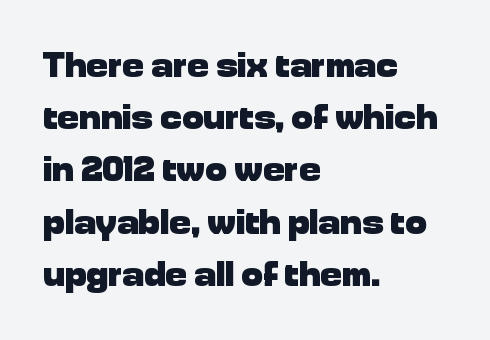
The paragraph shown leans on its left margin. The gaps between neighbouring characters are ordinary and unremarkable. Note the varied advance widths — an 'i' is clearly narrower than an 'm'. One glance says typical: line gaps are just what's usual. The area under the type is left untouched.
